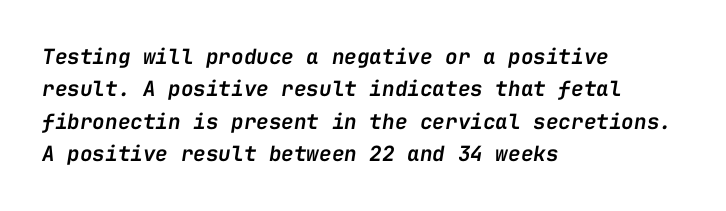
Q: Is the text bold? A: Semi-bold.
Q: Is the text italic (slanted)? A: Yes, it leans right by about 9 degrees.
Q: Is the text underlined? A: No.
Q: How is the paragraph aligned? A: Left-aligned.
Q: Is the spacing between letters normal or unusually wide? A: Normal.
Q: Is the spacing between lines tight, normal or loose? A: Normal.
